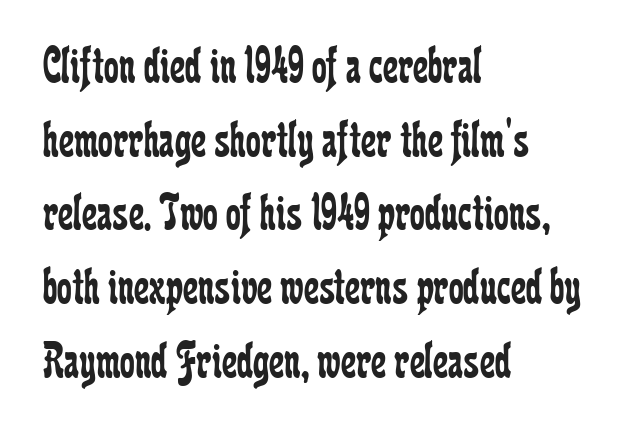
{"serif": "yes", "italic": "no", "bold": "no", "weight": "regular", "width": "condensed", "stroke_contrast": "low", "x_height": "medium", "monospaced": "no", "underline": "no", "align": "left", "line_spacing": "normal", "line_spacing_ratio": 1.39, "letter_spacing": "normal", "letter_spacing_em": 0.0, "glyph_px": 53}
